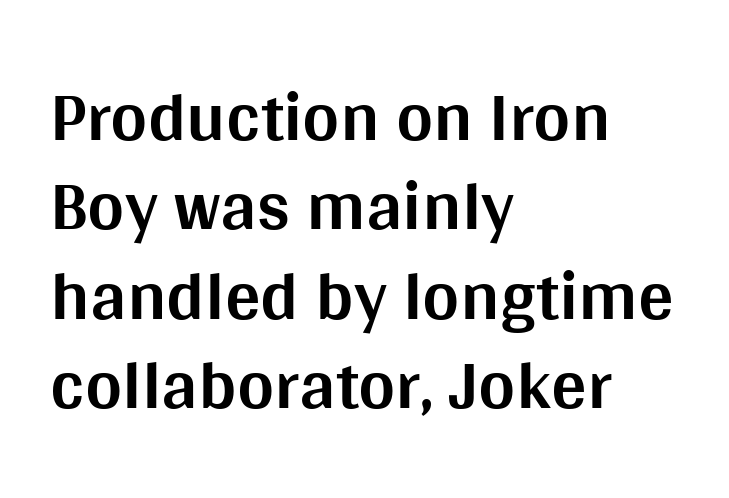
Leading matches the norm, producing a regular column. Think of a printed novel: that variable character pitch is what you see here. The gap between lines stays unmarked. Layout note: lines flush left.
